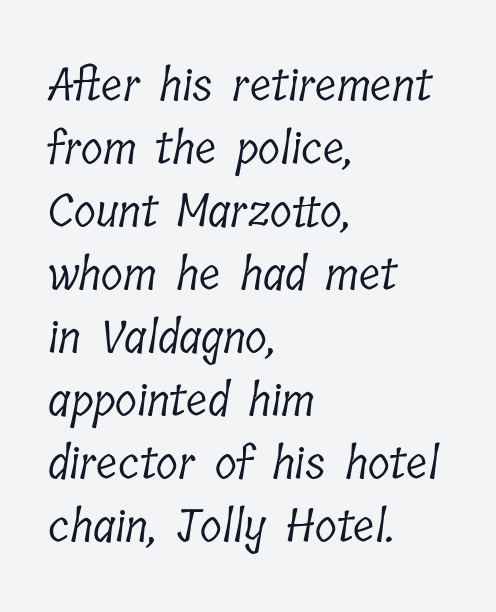
Q: Is the text bold? A: No.
Q: Is the typeface a serif or a sans-serif typeface? A: Serif.
Q: Is the text underlined? A: No.
Q: How is the paragraph aligned? A: Left-aligned.
Q: Is the spacing between letters normal or unusually wide? A: Normal.
Q: Is the spacing between lines tight, normal or loose? A: Normal.
Q: Width (condensed, normal, or wide)? A: Condensed.
Q: Stroke contrast? A: Low.
Q: x-height? A: Medium.
Q: Monospaced? A: No.
